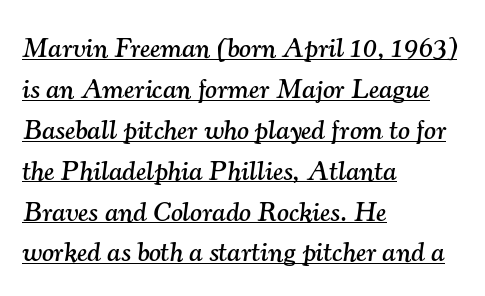
Q: Is the text italic (slanted)? A: Yes, it leans right by about 7 degrees.
Q: Is the typeface a serif or a sans-serif typeface? A: Serif.
Q: Is the text underlined? A: Yes.
Q: How is the paragraph aligned? A: Left-aligned.
Q: Is the spacing between letters normal or unusually wide? A: Normal.
Q: Is the spacing between lines tight, normal or loose? A: Normal.
Q: Width (condensed, normal, or wide)? A: Normal.
Q: Stroke contrast? A: Medium.
Q: x-height? A: Small.
Q: Monospaced? A: No.
